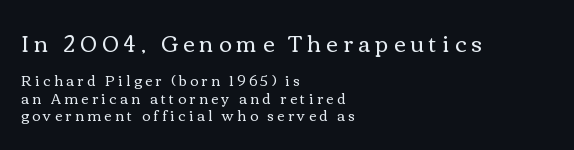
Q: Is the text bold? A: No.
Q: Is the text italic (slanted)? A: No, it is upright.
Q: Is the text underlined? A: No.
Q: How is the paragraph aligned? A: Left-aligned.
Q: Is the spacing between letters normal or unusually wide? A: Unusually wide.
Q: Is the spacing between lines tight, normal or loose? A: Normal.
Q: Which block of text is set in a larger size, the first (top) or the second (bottom)? A: The first (top) one.
